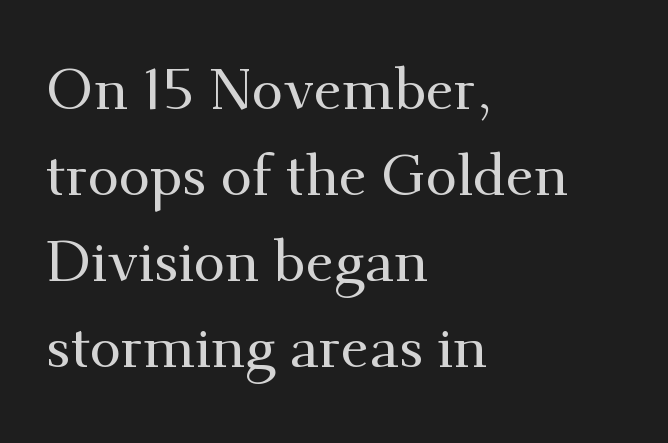
Q: Is the text italic (slanted)? A: No, it is upright.
Q: Is the typeface a serif or a sans-serif typeface? A: Serif.
Q: Is the text underlined? A: No.
Q: How is the paragraph aligned? A: Left-aligned.
Q: Is the spacing between letters normal or unusually wide? A: Normal.
Q: Is the spacing between lines tight, normal or loose? A: Normal.
Q: Width (condensed, normal, or wide)? A: Normal.
Q: Stroke contrast? A: Medium.
Q: x-height? A: Small.
Q: Monospaced? A: No.
